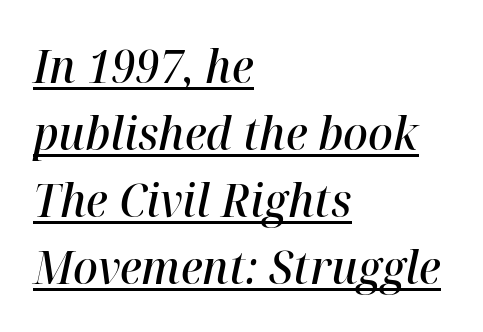
The image shows 46 px semibold type, italic (leaning right); set left-aligned, normal line spacing (1.46x), normal letter spacing, underlined; high stroke contrast and a medium x-height.
